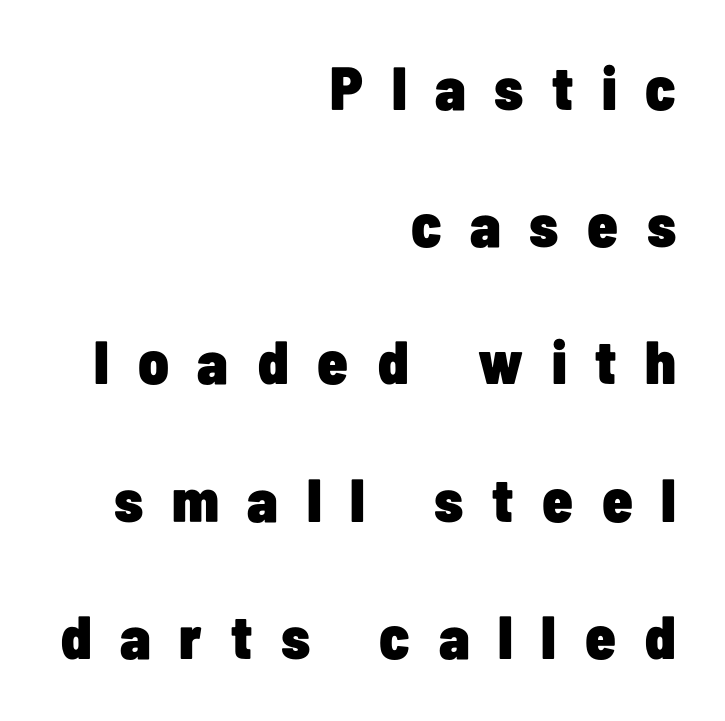
The sample has been set heavy, in full bold. Summary of vertical rhythm: relaxed, with wide interline spacing. The tracking jumps out immediately: characters are airy and widely separated. The letters advance in unequal steps, a hallmark of proportional type. These lines stack with their right ends in a neat column. Posture: upright roman.
